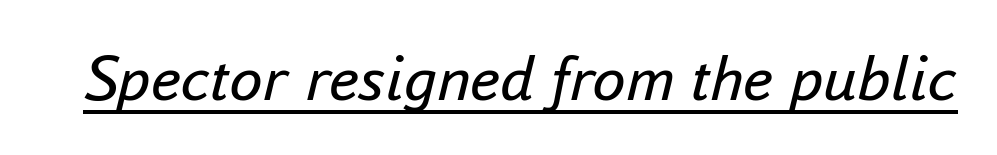
A rule runs beneath these lines of type. Does extra space separate the letters? No, they use regular spacing. The typography opts for an oblique posture over an upright one. Heaviness? Minimal to ordinary, like unemphasized prose.
